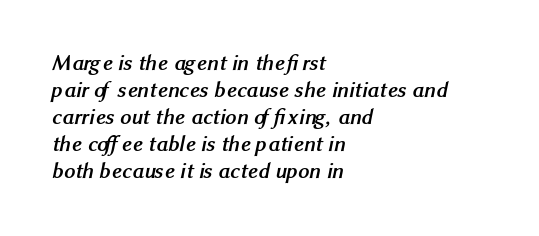
Q: Is the text bold? A: Yes.
Q: Is the text underlined? A: No.
Q: How is the paragraph aligned? A: Left-aligned.
Q: Is the spacing between letters normal or unusually wide? A: Normal.
